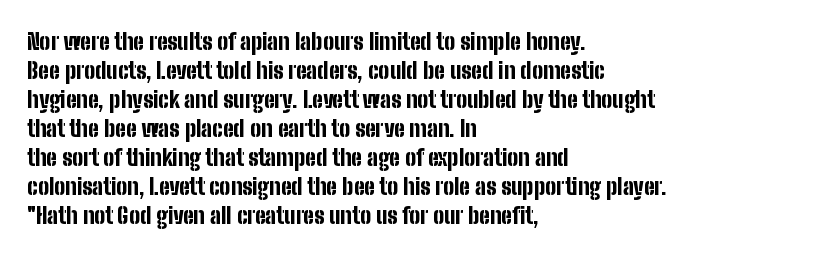
The image shows 23 px bold type, upright; set left-aligned, normal line spacing (1.26x), normal letter spacing, not underlined.
